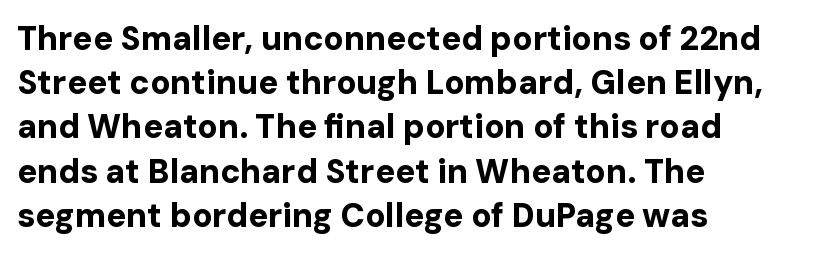
{"serif": "no", "italic": "no", "bold": "yes", "weight": "bold", "width": "normal", "stroke_contrast": "low", "x_height": "medium", "monospaced": "no", "underline": "no", "align": "left", "line_spacing": "normal", "line_spacing_ratio": 1.34, "letter_spacing": "normal", "letter_spacing_em": 0.0, "glyph_px": 33}
